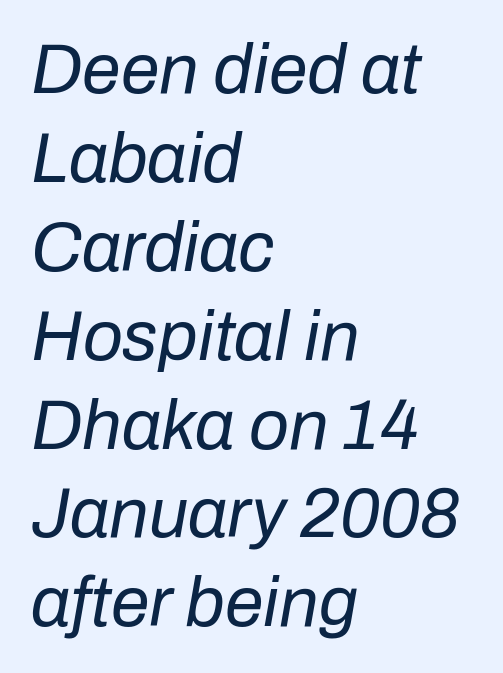
Think of a printed novel: that variable character pitch is what you see here. The line-height multiplier appears to be the usual default. No chunkiness to these letters — they're not bold. Line starts are locked; line ends wander. Unmarked baselines from the first word to the last. Slant detected: the letters are inclined.
